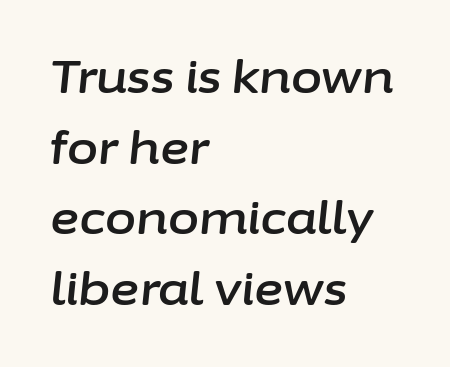
Q: Is the text italic (slanted)? A: Yes, it leans right by about 6 degrees.
Q: Is the text underlined? A: No.
Q: How is the paragraph aligned? A: Left-aligned.
Q: Is the spacing between letters normal or unusually wide? A: Normal.
Q: Is the spacing between lines tight, normal or loose? A: Normal.
Q: Width (condensed, normal, or wide)? A: Normal.
Q: Stroke contrast? A: Low.
Q: x-height? A: Medium.
Q: Monospaced? A: No.
